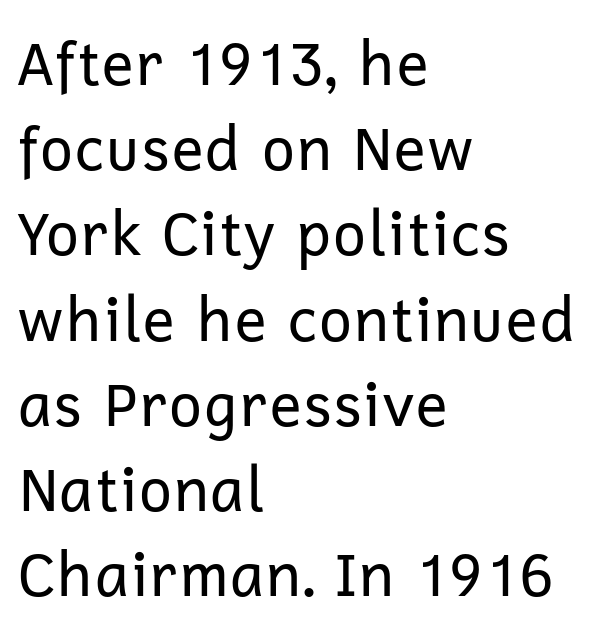
The rendering anchors every line to the left-hand side. Serifs: no, the terminals of the letterforms are clean. A typesetter would call this proportional, since set widths differ per character. Unbolded letterforms with no extra heft.
